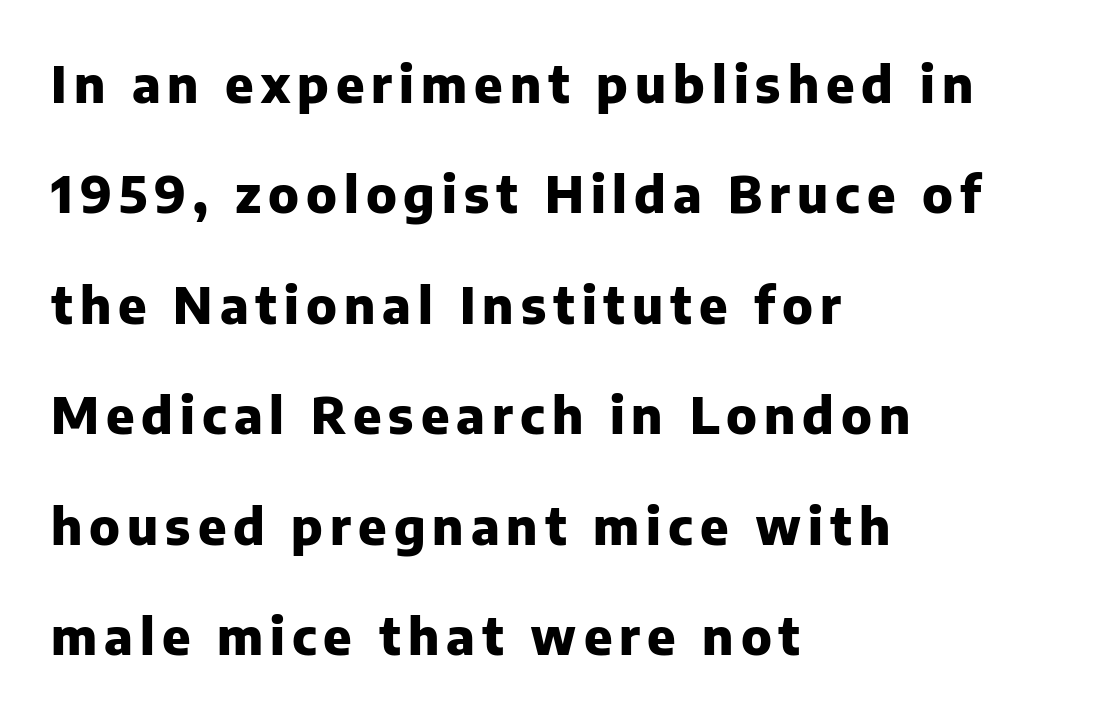
Q: Is the text bold? A: Yes.
Q: Is the text italic (slanted)? A: No, it is upright.
Q: Is the typeface a serif or a sans-serif typeface? A: Sans-serif.
Q: Is the text underlined? A: No.
Q: How is the paragraph aligned? A: Left-aligned.
Q: Is the spacing between lines tight, normal or loose? A: Loose.
Q: Width (condensed, normal, or wide)? A: Normal.
Q: Stroke contrast? A: Low.
Q: x-height? A: Medium.
Q: Monospaced? A: No.
